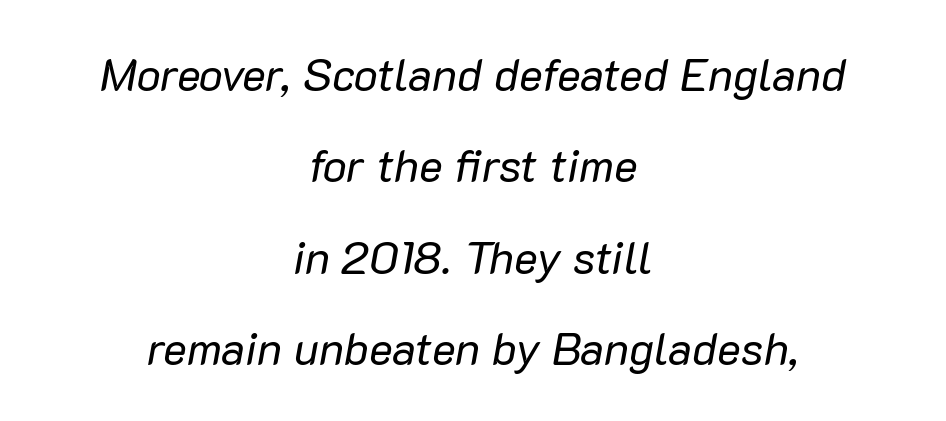
{"italic": "yes", "lean": "right", "slant_degrees": 10, "bold": "no", "weight": "regular", "width": "normal", "stroke_contrast": "low", "x_height": "medium", "monospaced": "no", "underline": "no", "align": "center", "line_spacing": "loose", "line_spacing_ratio": 2.03, "letter_spacing": "normal", "letter_spacing_em": 0.0, "glyph_px": 45}
